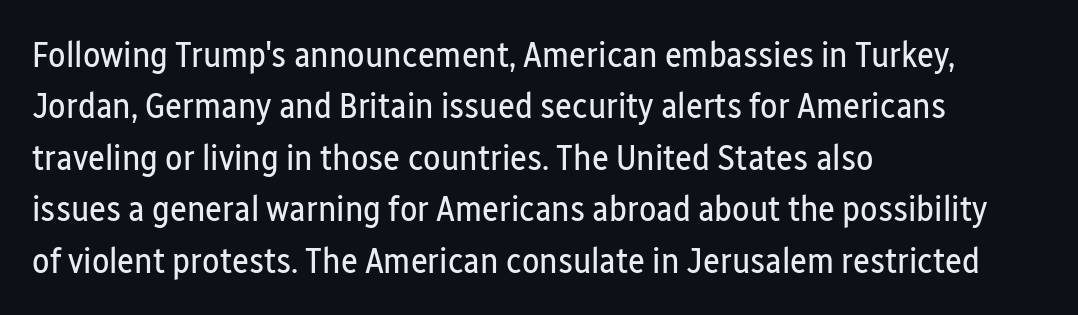
Standard letterfit; no display-style spreading of the glyphs. It's the straight-up-and-down kind of type. Serifs: no, the terminals of the letterforms are clean. Does the copy run flush right? No — it runs flush left.
